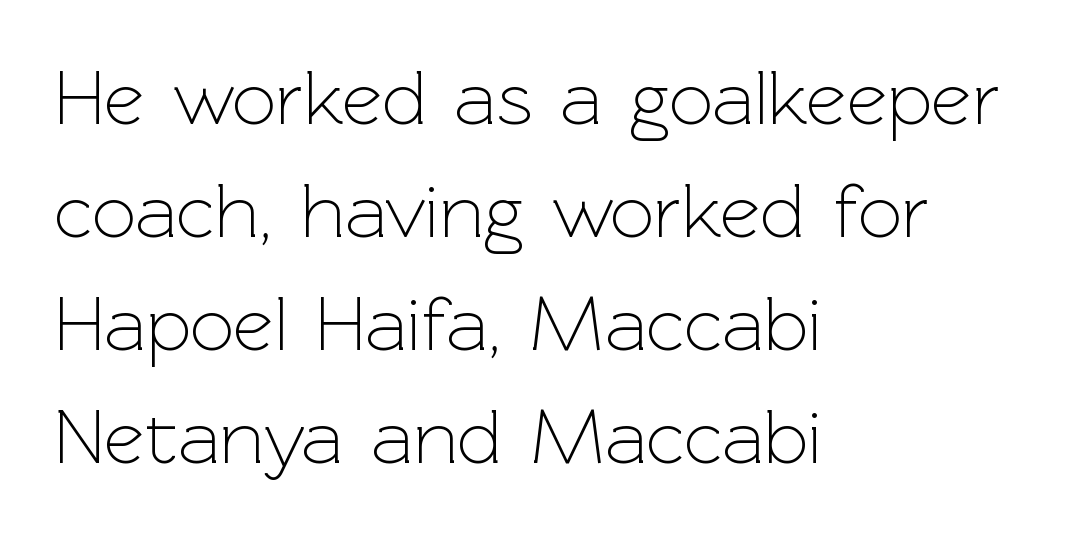
{"serif": "no", "italic": "no", "bold": "no", "weight": "light", "width": "normal", "x_height": "medium", "monospaced": "no", "underline": "no", "align": "left", "line_spacing": "normal", "line_spacing_ratio": 1.45, "letter_spacing": "normal", "letter_spacing_em": 0.0, "glyph_px": 78}
